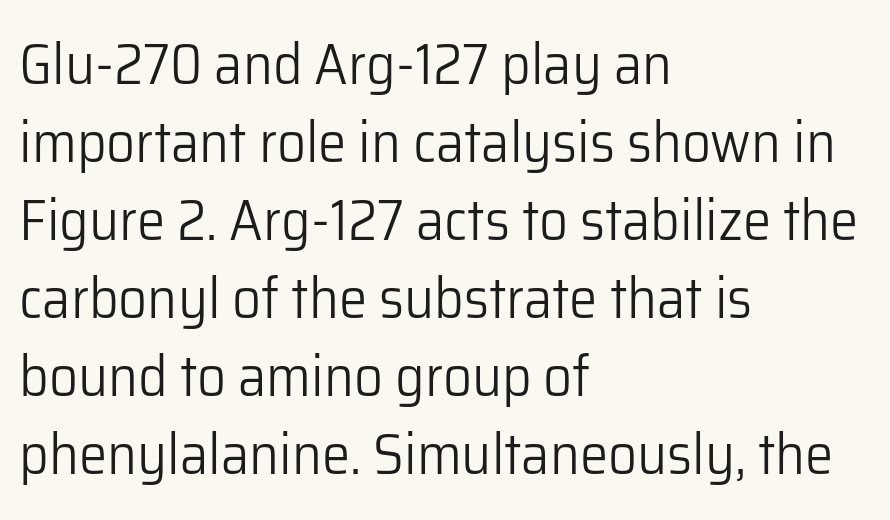
What stands out about the letter spacing? Nothing — it is the standard amount. Anything drawn beneath the words? Only blank space. The space between consecutive lines is moderate. Ink coverage per letter is moderate at most. The rendering uses natural spacing where letterforms have individual widths.
